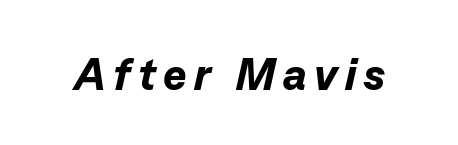
If you drew a line through each stem, it would be angled. Students, this is bold: see how much ink each stroke carries. Unmarked baselines from the first word to the last. Here the designer chose a conventional face with non-uniform glyph widths.
